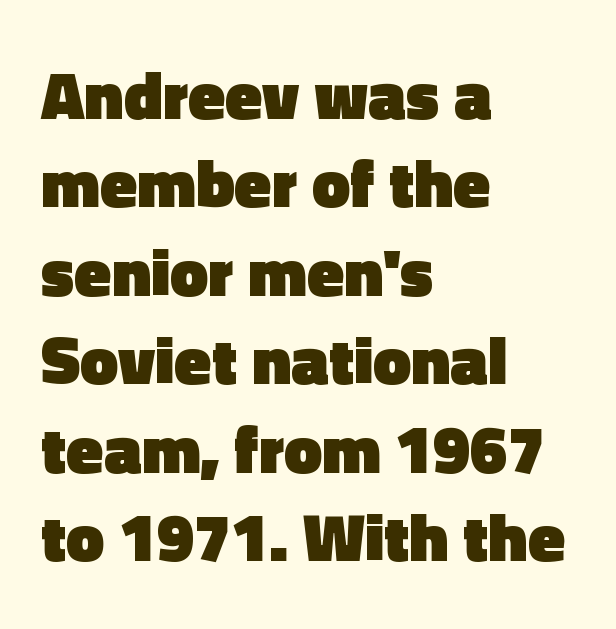
The image shows 68 px heavy sans-serif type, upright; set left-aligned, normal line spacing (1.3x), normal letter spacing, not underlined; a medium x-height.
